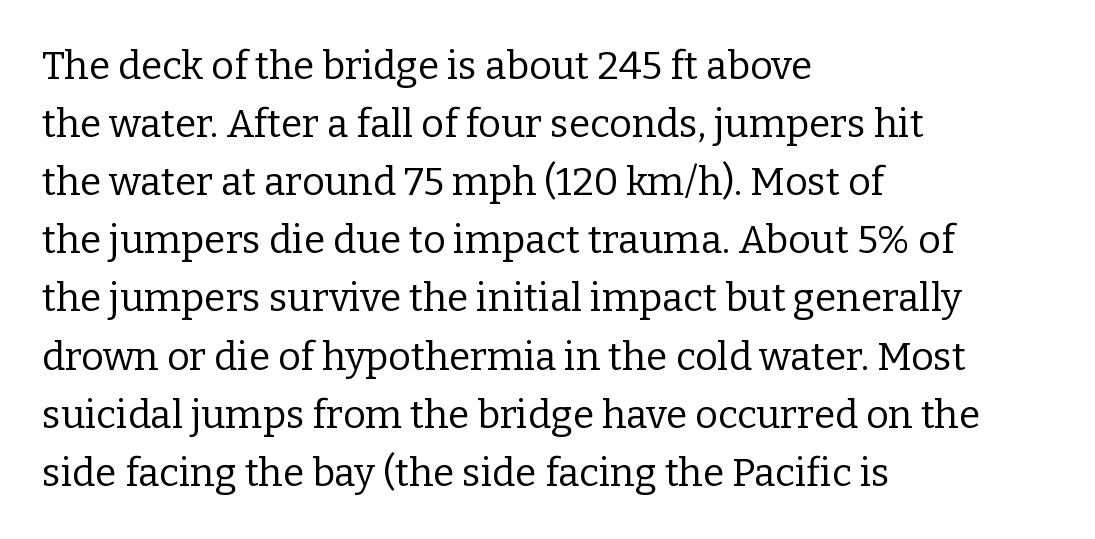
{"serif": "yes", "italic": "no", "bold": "no", "weight": "regular", "width": "normal", "stroke_contrast": "low", "x_height": "medium", "monospaced": "no", "underline": "no", "align": "left", "line_spacing": "normal", "line_spacing_ratio": 1.49, "letter_spacing": "normal", "letter_spacing_em": 0.0, "glyph_px": 39}
